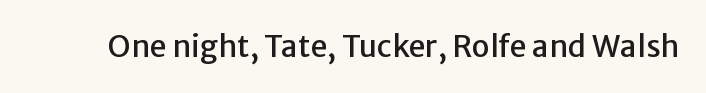
{"serif": "no", "italic": "no", "width": "normal", "stroke_contrast": "low", "x_height": "medium", "monospaced": "no", "underline": "no", "letter_spacing": "normal", "letter_spacing_em": 0.0, "glyph_px": 30}
